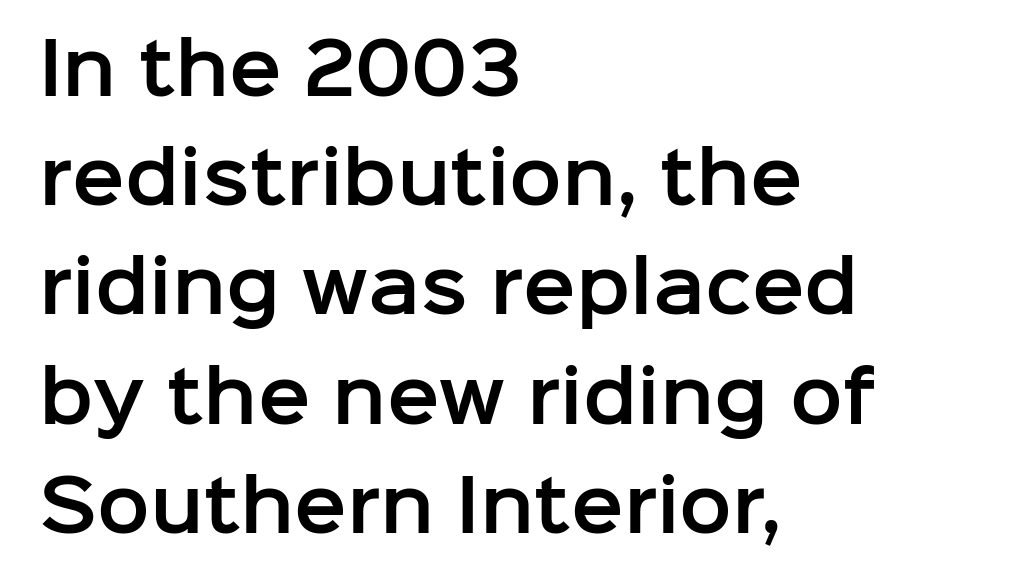
{"serif": "no", "italic": "no", "width": "normal", "stroke_contrast": "low", "x_height": "medium", "monospaced": "no", "underline": "no", "align": "left", "line_spacing": "normal", "line_spacing_ratio": 1.56, "letter_spacing": "normal", "letter_spacing_em": 0.0, "glyph_px": 70}
